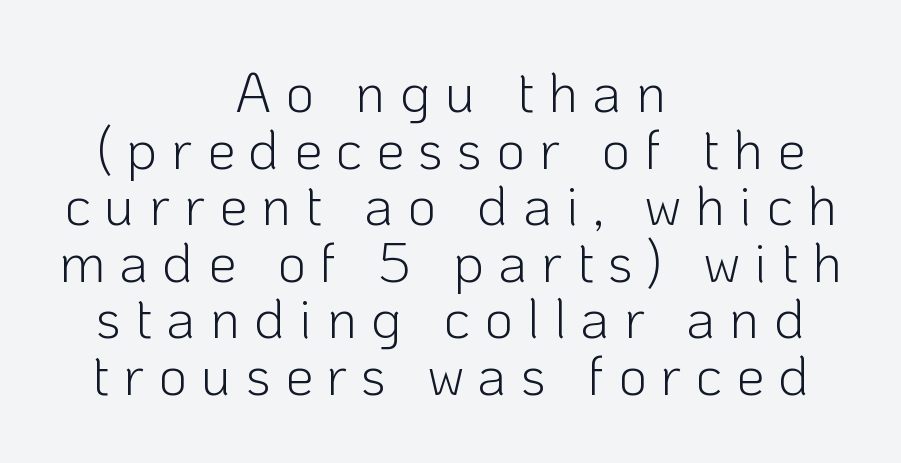
The image shows 56 px light sans-serif type, upright; set centered, tight line spacing (1.01x), unusually wide letter spacing (+0.25 em), not underlined; low stroke contrast and a medium x-height.
